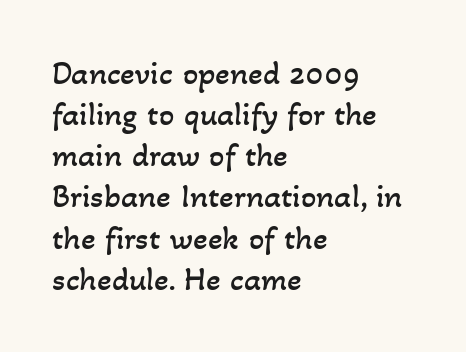
The image shows 34 px regular-weight type; set left-aligned, line spacing 1.21x, normal letter spacing, not underlined; low stroke contrast and a small x-height.
